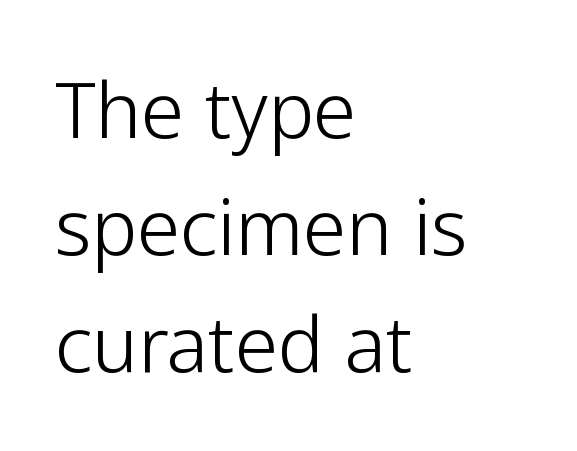
{"serif": "no", "italic": "no", "bold": "no", "weight": "light", "width": "normal", "stroke_contrast": "low", "x_height": "medium", "monospaced": "no", "underline": "no", "align": "left", "line_spacing": "normal", "line_spacing_ratio": 1.52, "letter_spacing": "normal", "letter_spacing_em": 0.0, "glyph_px": 77}
